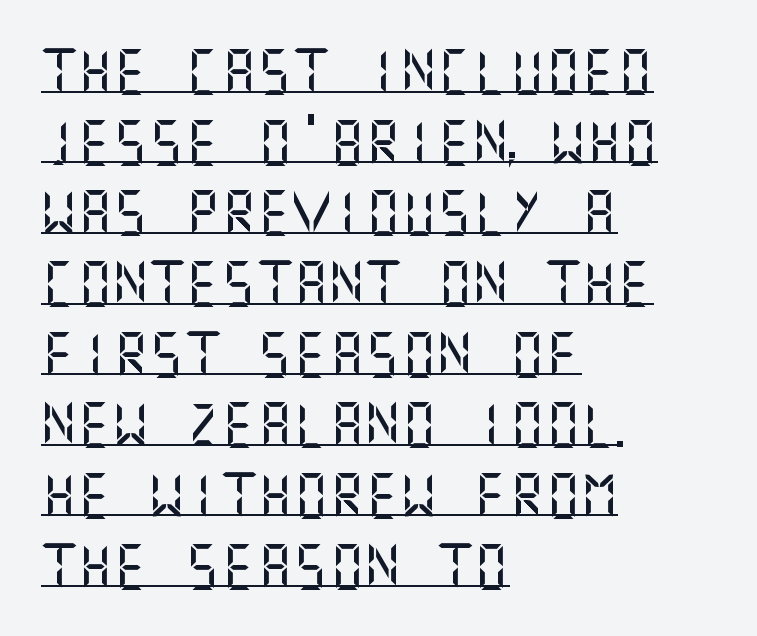
{"serif": "no", "italic": "no", "width": "normal", "stroke_contrast": "medium", "x_height": "large", "underline": "yes", "align": "left", "line_spacing": "normal", "line_spacing_ratio": 1.57, "letter_spacing": "normal", "letter_spacing_em": 0.0, "glyph_px": 45}
